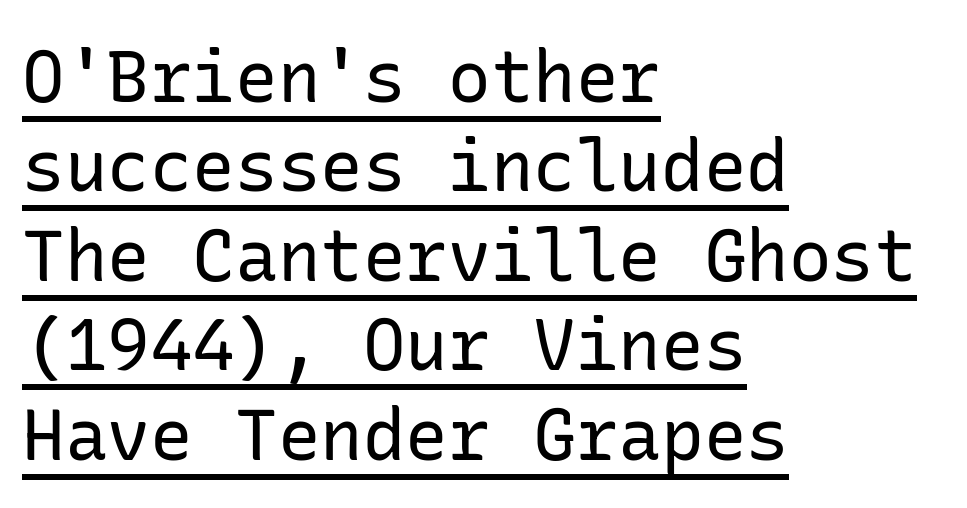
A quiet, ordinary-to-light weight characterises the typeface. Here the glyphs are tracked normally, forming tight word shapes. The rendering anchors every line to the left-hand side. Notice how a bar underscores the lettering throughout. In terms of leading, this rendering sits right in the middle.
